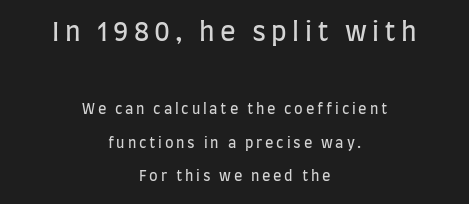
Q: Is the text bold? A: No.
Q: Is the text italic (slanted)? A: No, it is upright.
Q: Is the text underlined? A: No.
Q: How is the paragraph aligned? A: Centered.
Q: Is the spacing between letters normal or unusually wide? A: Unusually wide.
Q: Is the spacing between lines tight, normal or loose? A: Loose.
Q: Which block of text is set in a larger size, the first (top) or the second (bottom)? A: The first (top) one.
